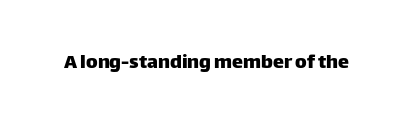
Tall strokes in this sample are plumb rather than angled. Short note: letters normally spaced. Lines of text with bare space underneath.
